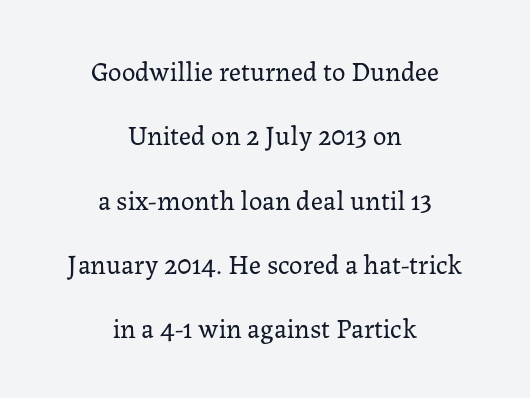
Plain, unruled lines of type. These lines stack symmetrically, like a column narrowing and widening about its center. These lines keep a tight, regular rhythm from letter to letter. Ink coverage per letter is moderate at most.
